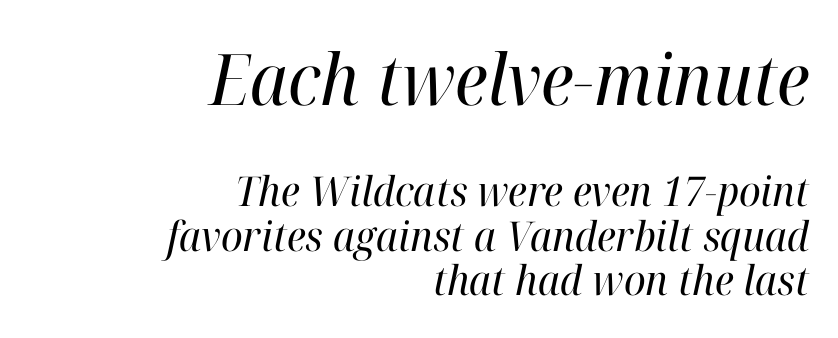
Q: Is the text bold? A: No.
Q: Is the text italic (slanted)? A: Yes, it leans right by about 12 degrees.
Q: Is the typeface a serif or a sans-serif typeface? A: Serif.
Q: Is the text underlined? A: No.
Q: How is the paragraph aligned? A: Right-aligned.
Q: Is the spacing between letters normal or unusually wide? A: Normal.
Q: Is the spacing between lines tight, normal or loose? A: Tight.
Q: Which block of text is set in a larger size, the first (top) or the second (bottom)? A: The first (top) one.
Q: Width (condensed, normal, or wide)? A: Normal.
Q: Stroke contrast? A: High.
Q: x-height? A: Medium.
Q: Monospaced? A: No.
